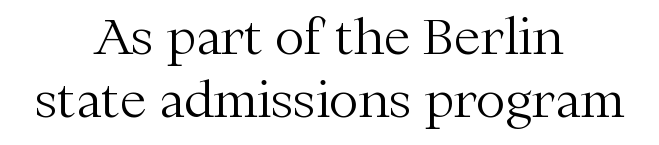
Q: Is the text bold? A: No.
Q: Is the text italic (slanted)? A: No, it is upright.
Q: Is the typeface a serif or a sans-serif typeface? A: Serif.
Q: Is the text underlined? A: No.
Q: How is the paragraph aligned? A: Centered.
Q: Is the spacing between letters normal or unusually wide? A: Normal.
Q: Is the spacing between lines tight, normal or loose? A: Normal.
Q: Width (condensed, normal, or wide)? A: Normal.
Q: Stroke contrast? A: Medium.
Q: x-height? A: Medium.
Q: Monospaced? A: No.
